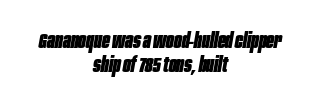
You can tell it's italic because the verticals aren't actually vertical. Does the copy run flush right? No — it is centered line by line. Here the glyphs are tracked normally, forming tight word shapes. Leading: reduced.
